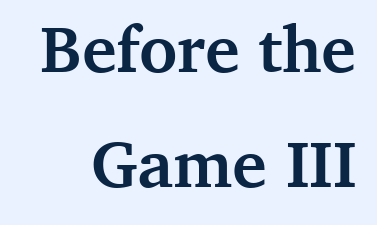
Little horizontal feet cap the strokes, marking this as serif type. Heft: maximum for text — a bold. This sample uses an upright cut, with every glyph sitting square on the baseline. Clear beneath every line of the passage.
